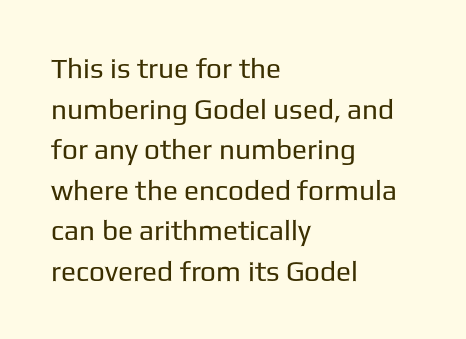
Think of a printed novel: that variable character pitch is what you see here. The strokes carry an ordinary text weight at most. Short and long lines alike share a common starting point at left. The designer went with a sans here, leaving each stem footless. The face used here is rendered with its standard letterfit. Any mark beneath the type? The region is blank.
